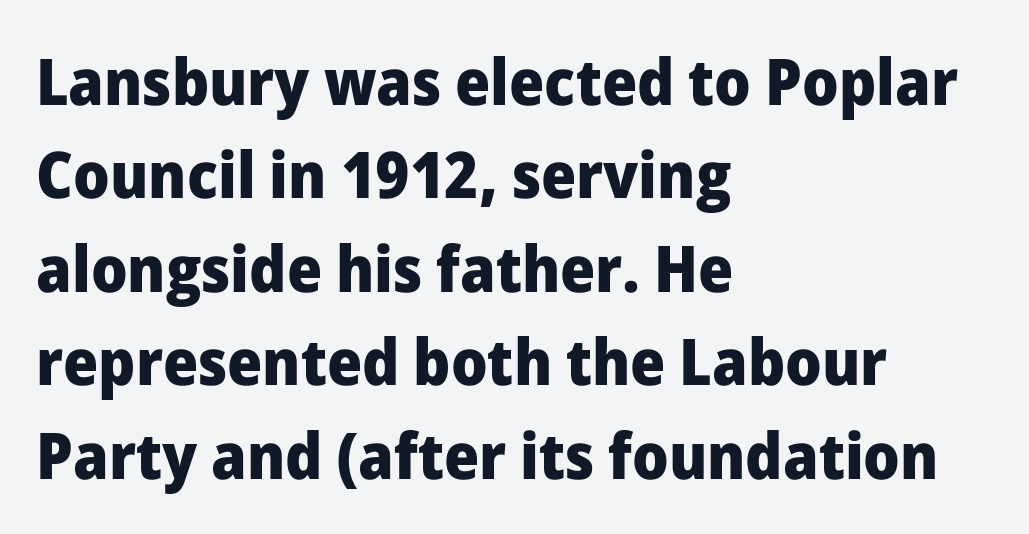
{"serif": "no", "italic": "no", "bold": "yes", "weight": "heavy", "width": "normal", "stroke_contrast": "low", "x_height": "medium", "monospaced": "no", "underline": "no", "align": "left", "line_spacing": "normal", "line_spacing_ratio": 1.46, "letter_spacing": "normal", "letter_spacing_em": 0.0, "glyph_px": 64}
